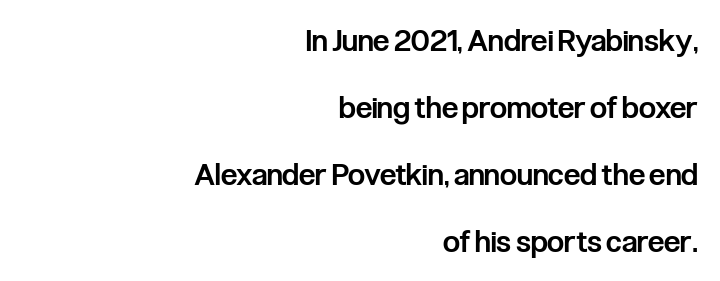
The horizontal fit of the characters is conventional and even. Type style note: lacks serifs. Each letter keeps its own natural width here, so spacing adapts to shape. The rag falls on the left side of this text block.
